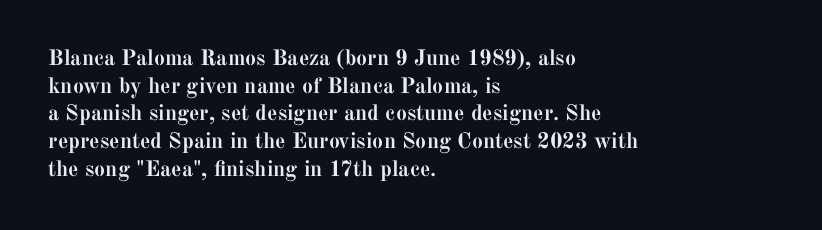
These words are printed bold, with thick strokes throughout. The string is rendered with underlining switched off. What's the leading like? Ordinary, nothing unusual. Tracking value appears to be zero — textbook default spacing. This rendering uses left alignment, leaving the right contour irregular. Every stem runs plumb, perpendicular to the baseline.
